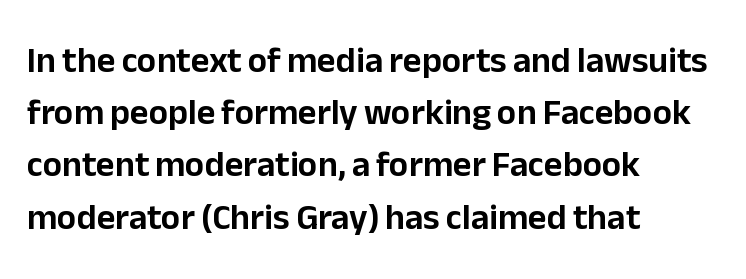
No extra tracking has been applied to these lines. These lines are composed in type without serifs. The vertical gap from one line to the next is medium. Is this a fixed-width face? No — the glyphs have proportional, varying widths. Italic: no, the glyphs are upright roman. The text block is weighted toward the left margin, trailing off unevenly rightward.
